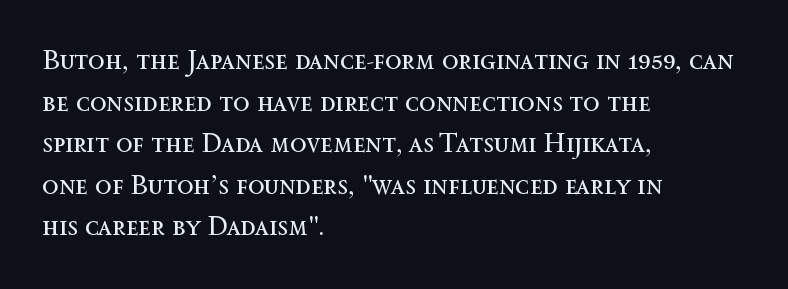
The image shows 27 px text type, upright; set left-aligned, normal line spacing (1.54x), normal letter spacing, not underlined.
